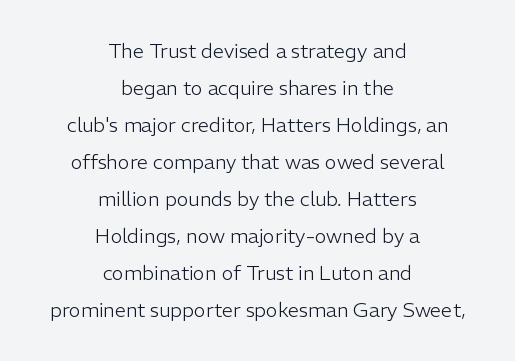
Line starts and ends both wander, symmetrically. Observe the ordinary spacing: letters are neighbours, not strangers. The letters stand upright; this is a roman face. Descender tails drop into unmarked territory. No heavy texture on the line: the type isn't bold.
